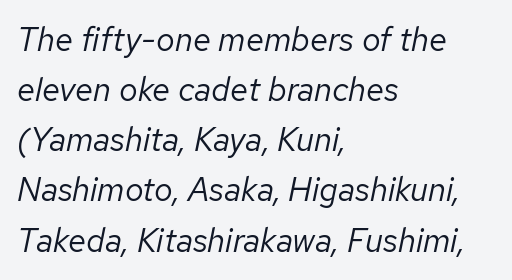
Layout note: lines flush left. Rendered with sloped, italic letterforms. Stroke mass is kept to a normal reading level or below. Rows of type keep a routine distance in the vertical direction. The foot of each line stays bare and open.
